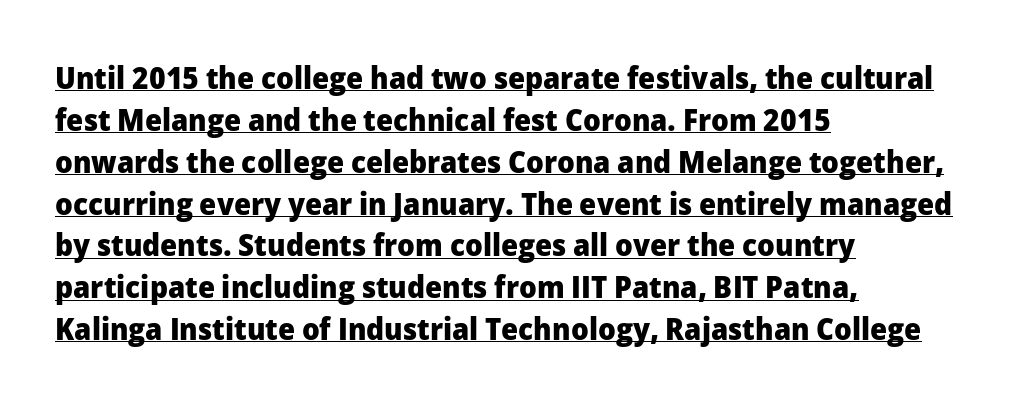
Q: Is the text bold? A: Yes.
Q: Is the text italic (slanted)? A: No, it is upright.
Q: Is the typeface a serif or a sans-serif typeface? A: Sans-serif.
Q: Is the text underlined? A: Yes.
Q: How is the paragraph aligned? A: Left-aligned.
Q: Is the spacing between letters normal or unusually wide? A: Normal.
Q: Is the spacing between lines tight, normal or loose? A: Normal.
Q: Width (condensed, normal, or wide)? A: Normal.
Q: Stroke contrast? A: Low.
Q: x-height? A: Medium.
Q: Monospaced? A: No.
